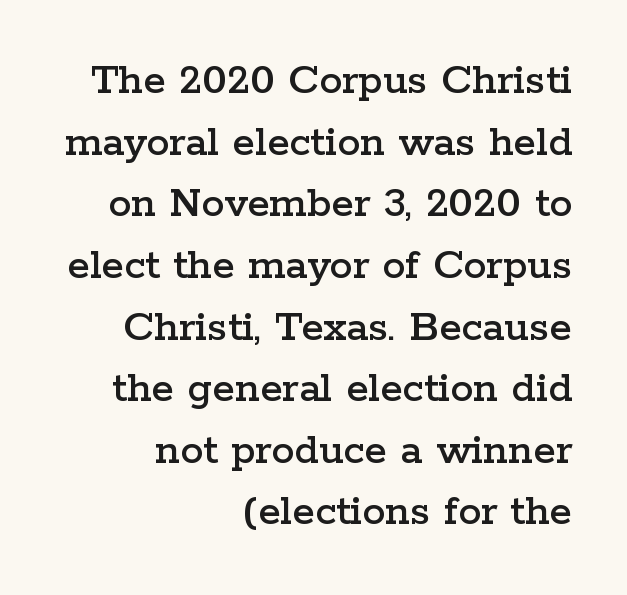
Q: Is the text italic (slanted)? A: No, it is upright.
Q: Is the typeface a serif or a sans-serif typeface? A: Serif.
Q: Is the text underlined? A: No.
Q: How is the paragraph aligned? A: Right-aligned.
Q: Is the spacing between letters normal or unusually wide? A: Normal.
Q: Is the spacing between lines tight, normal or loose? A: Normal.
Q: Width (condensed, normal, or wide)? A: Wide.
Q: Stroke contrast? A: Low.
Q: x-height? A: Medium.
Q: Monospaced? A: No.
